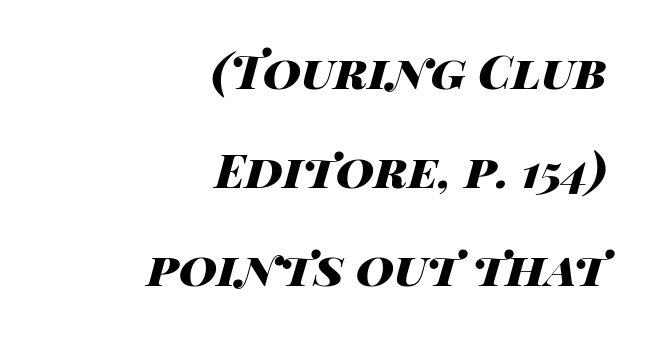
How are the letters spaced? Ordinarily, with no added tracking. What's the leading like? Stretched, with rows far apart. Designer's note — italics engaged. Compared with a flush-left layout, this one pins lines to the opposite, right side. Weight: bold. The foot of each line stays bare and open.
